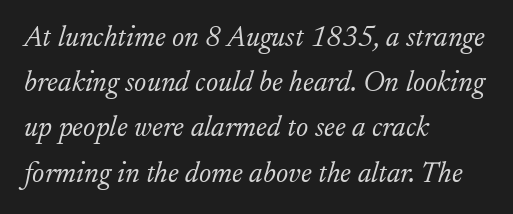
The image shows 29 px light serif type, italic (leaning right); set left-aligned, normal line spacing (1.56x), normal letter spacing, not underlined; low stroke contrast and a small x-height.
